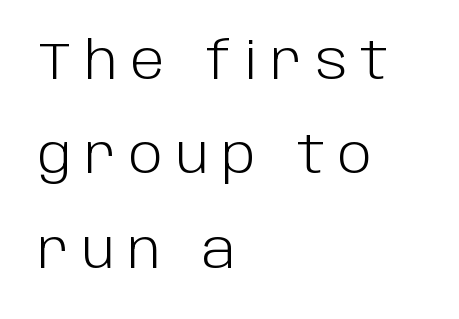
{"serif": "no", "italic": "no", "bold": "no", "weight": "light", "width": "normal", "stroke_contrast": "low", "x_height": "large", "monospaced": "no", "underline": "no", "align": "left", "line_spacing_ratio": 1.85, "letter_spacing": "wide", "letter_spacing_em": 0.26, "glyph_px": 51}
